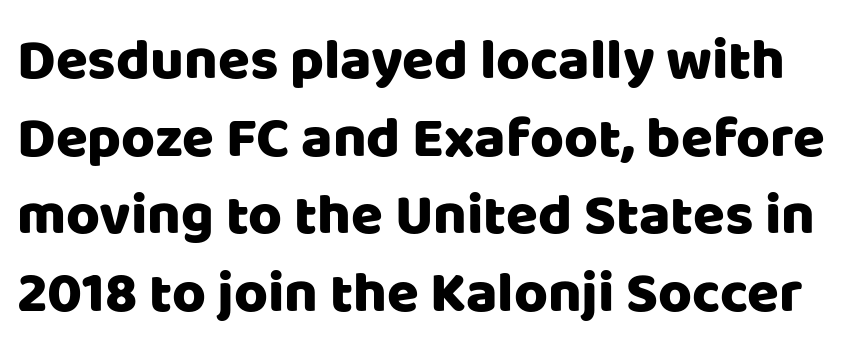
Q: Is the text italic (slanted)? A: No, it is upright.
Q: Is the typeface a serif or a sans-serif typeface? A: Sans-serif.
Q: Is the text underlined? A: No.
Q: Is the spacing between letters normal or unusually wide? A: Normal.
Q: Is the spacing between lines tight, normal or loose? A: Normal.
Q: Width (condensed, normal, or wide)? A: Normal.
Q: Stroke contrast? A: Low.
Q: x-height? A: Large.
Q: Monospaced? A: No.
